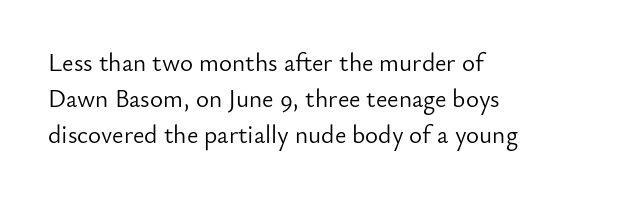
The rendering anchors every line to the left-hand side. Words appear dense and cohesive because spacing is normal. Does the leading feel generous? No, just average. A quiet, ordinary-to-light weight characterises the typeface.
